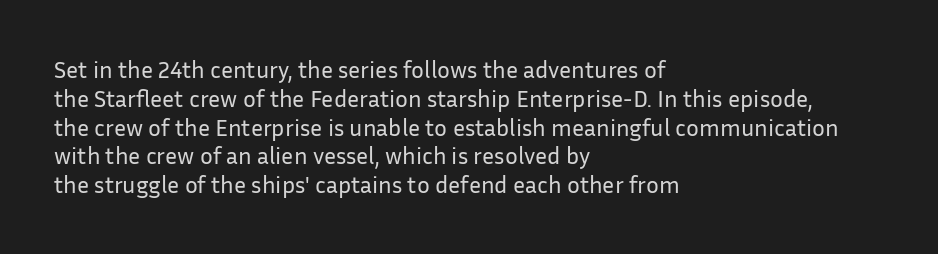
{"italic": "no", "bold": "no", "underline": "no", "align": "left", "line_spacing_ratio": 1.2, "letter_spacing": "normal", "letter_spacing_em": 0.0, "glyph_px": 24}
